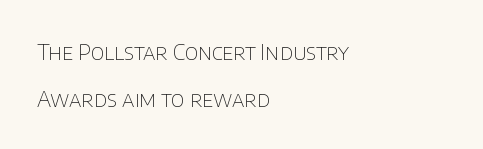
Q: Is the text bold? A: No.
Q: Is the text italic (slanted)? A: No, it is upright.
Q: Is the text underlined? A: No.
Q: How is the paragraph aligned? A: Left-aligned.
Q: Is the spacing between letters normal or unusually wide? A: Normal.
Q: Is the spacing between lines tight, normal or loose? A: Loose.
